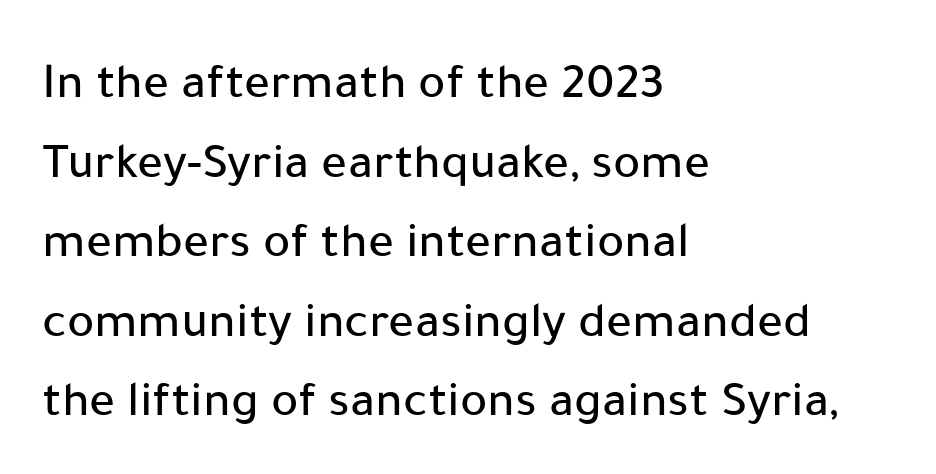
{"serif": "no", "italic": "no", "width": "normal", "stroke_contrast": "low", "x_height": "medium", "monospaced": "no", "underline": "no", "align": "left", "line_spacing": "normal", "line_spacing_ratio": 1.56, "letter_spacing": "normal", "letter_spacing_em": 0.0, "glyph_px": 51}
